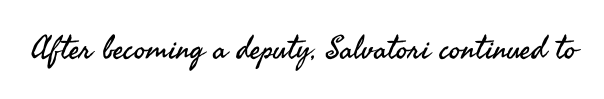
Type style note: lacks serifs. Each row of text sits above clean, open space. The rendering uses natural spacing where letterforms have individual widths. Is this a heavy cut? Hardly; it is regular or lighter.
